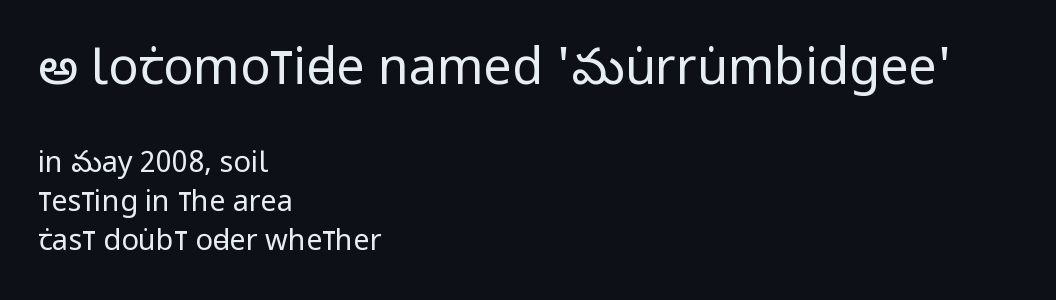
The image shows 50 px regular-weight, condensed sans-serif type, upright; set left-aligned, normal line spacing (1.34x), normal letter spacing, not underlined; the first (top) block is 1.72x larger; low stroke contrast and a large x-height.
